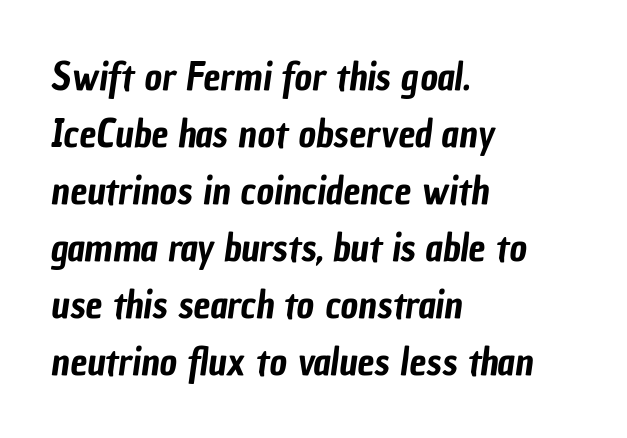
{"serif": "no", "width": "condensed", "stroke_contrast": "low", "x_height": "medium", "monospaced": "no", "underline": "no", "align": "left", "line_spacing": "normal", "line_spacing_ratio": 1.5, "letter_spacing": "normal", "letter_spacing_em": 0.0, "glyph_px": 38}
